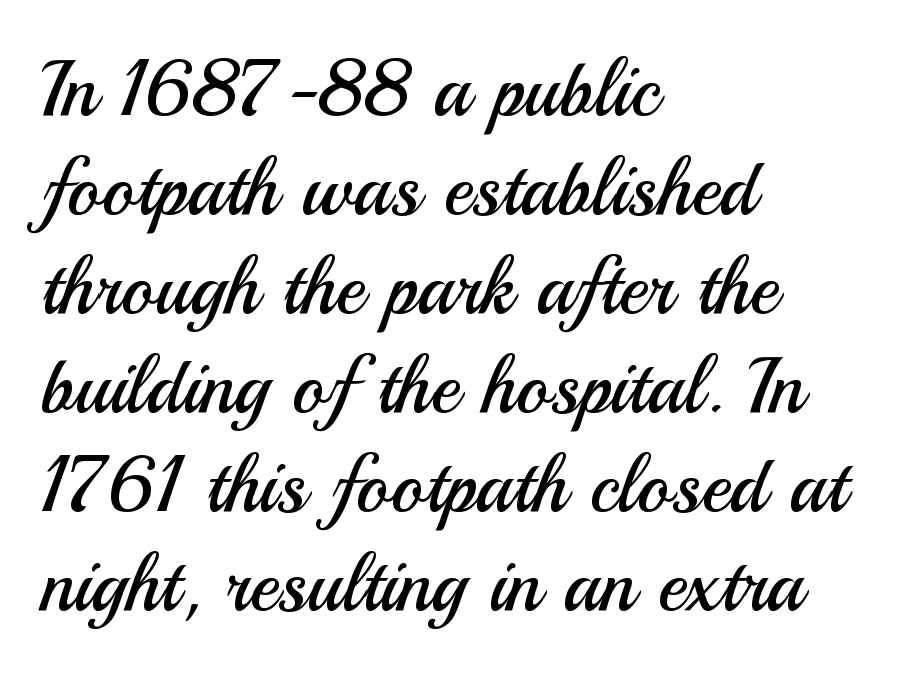
Q: Is the text bold? A: No.
Q: Is the text italic (slanted)? A: Yes.
Q: Is the typeface a serif or a sans-serif typeface? A: Sans-serif.
Q: Is the text underlined? A: No.
Q: How is the paragraph aligned? A: Left-aligned.
Q: Is the spacing between letters normal or unusually wide? A: Normal.
Q: Is the spacing between lines tight, normal or loose? A: Normal.
Q: Width (condensed, normal, or wide)? A: Normal.
Q: Stroke contrast? A: Medium.
Q: x-height? A: Small.
Q: Monospaced? A: No.
